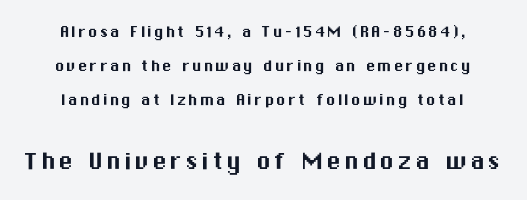
Classification — sans serif. A typesetter would mark this as roman, not italic. The rendering positions every line midway between the sides. The strip under each line holds only bare page. A typesetter would call this proportional, since set widths differ per character.
